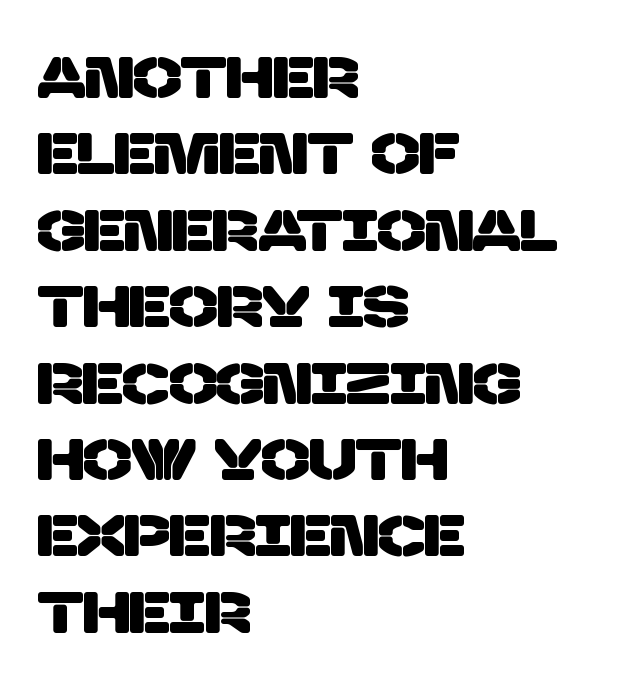
Spacing verdict: proportional, widths tailored to each character. A typesetter would call this leading conventional body-copy spacing. Observe the absence of serifs on each vertical stroke in this sample. The words here are not underlined. These lines are set flush left with a ragged right edge. Look at the tracking — it's just the regular setting, nothing added.
